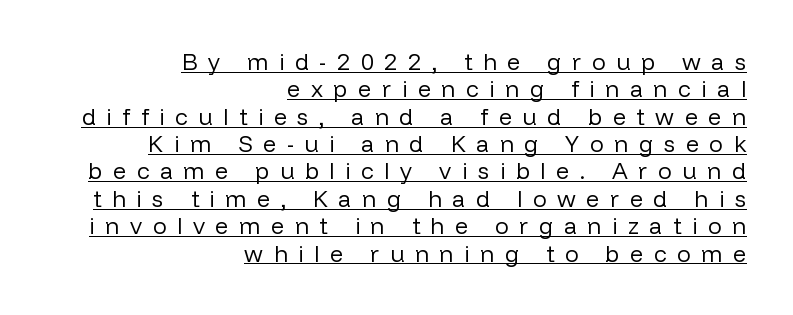
{"italic": "no", "bold": "no", "underline": "yes", "align": "right", "line_spacing_ratio": 1.19, "letter_spacing": "wide", "letter_spacing_em": 0.46, "glyph_px": 23}
